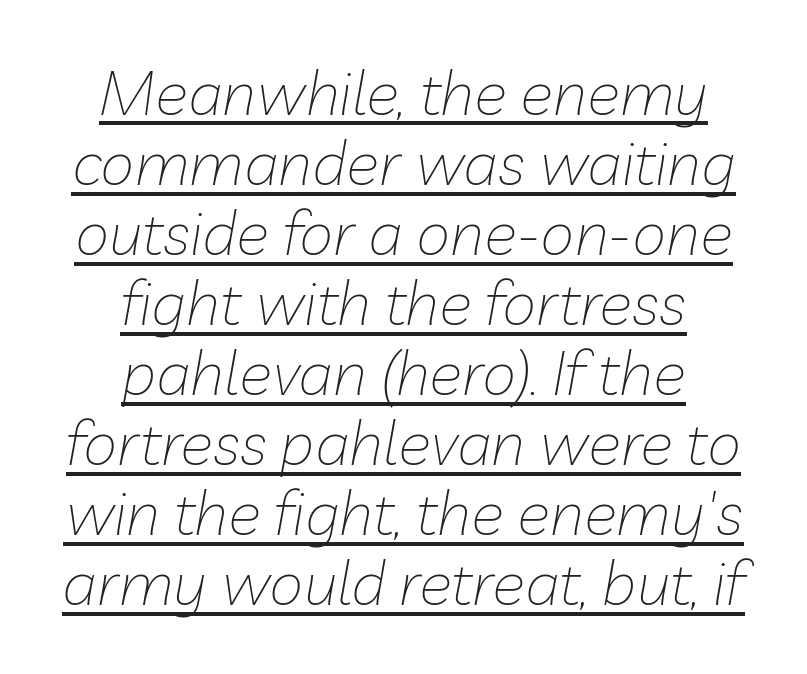
Q: Is the text bold? A: No.
Q: Is the text italic (slanted)? A: Yes, it leans right by about 10 degrees.
Q: Is the text underlined? A: Yes.
Q: How is the paragraph aligned? A: Centered.
Q: Is the spacing between letters normal or unusually wide? A: Normal.
Q: Is the spacing between lines tight, normal or loose? A: Tight.
Q: Width (condensed, normal, or wide)? A: Normal.
Q: Stroke contrast? A: Low.
Q: x-height? A: Medium.
Q: Monospaced? A: No.
